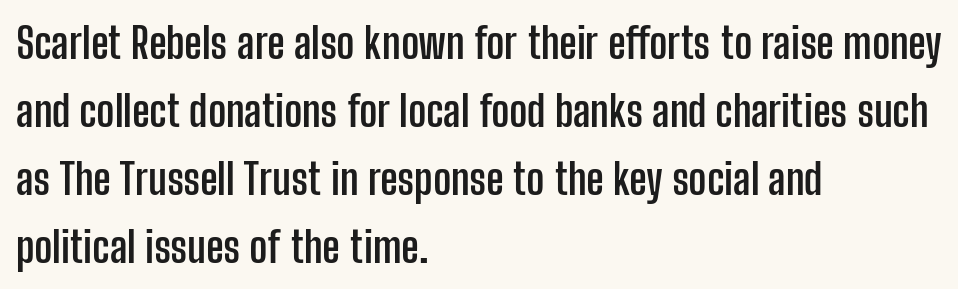
{"serif": "no", "italic": "no", "bold": "yes", "weight": "semibold", "width": "condensed", "stroke_contrast": "low", "x_height": "medium", "monospaced": "no", "underline": "no", "align": "left", "line_spacing": "normal", "line_spacing_ratio": 1.58, "letter_spacing": "normal", "letter_spacing_em": 0.0, "glyph_px": 43}
